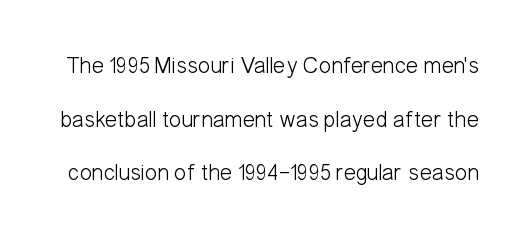
The designer dialed line spacing up above the default. Only glyphs here, with clear space below each row. Every character sits straight up, as roman type does. No chunkiness to these letters — they're not bold. Tracking value appears to be zero — textbook default spacing.
